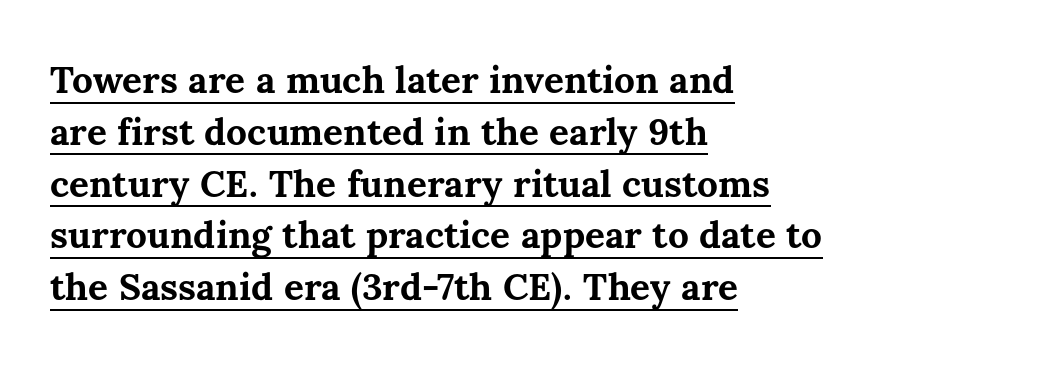
Q: Is the text bold? A: Yes.
Q: Is the text italic (slanted)? A: No, it is upright.
Q: Is the text underlined? A: Yes.
Q: How is the paragraph aligned? A: Left-aligned.
Q: Is the spacing between letters normal or unusually wide? A: Normal.
Q: Is the spacing between lines tight, normal or loose? A: Normal.
Q: Width (condensed, normal, or wide)? A: Normal.
Q: Stroke contrast? A: Medium.
Q: x-height? A: Medium.
Q: Monospaced? A: No.
